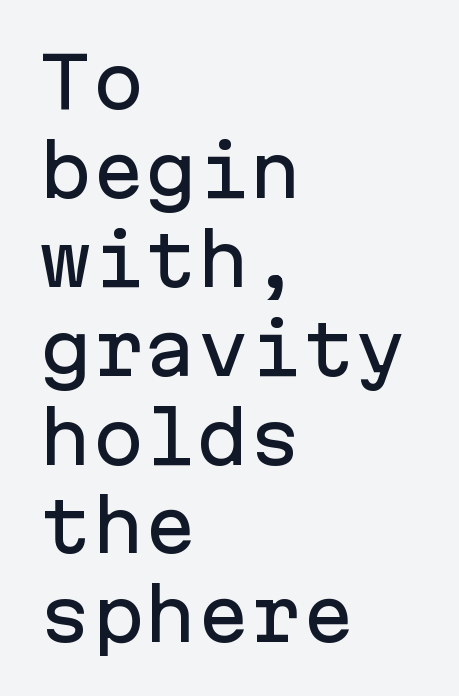
The image shows 70 px sans-serif type, upright, monospaced; set left-aligned, normal line spacing (1.27x), normal letter spacing, not underlined; low stroke contrast and a medium x-height.
